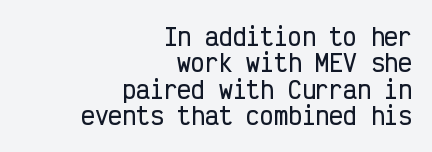
Q: Is the text italic (slanted)? A: No, it is upright.
Q: Is the text underlined? A: No.
Q: How is the paragraph aligned? A: Right-aligned.
Q: Is the spacing between letters normal or unusually wide? A: Normal.
Q: Is the spacing between lines tight, normal or loose? A: Tight.
